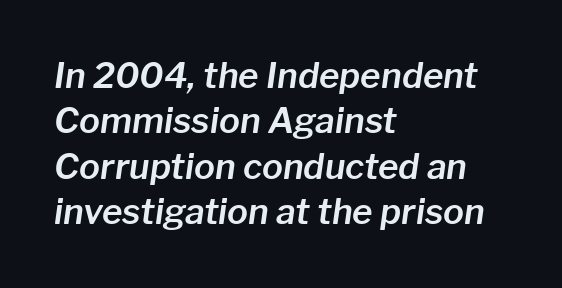
The image shows 35 px text type, italic (leaning right); set left-aligned, normal line spacing (1.3x), normal letter spacing, not underlined; low stroke contrast and a medium x-height.
